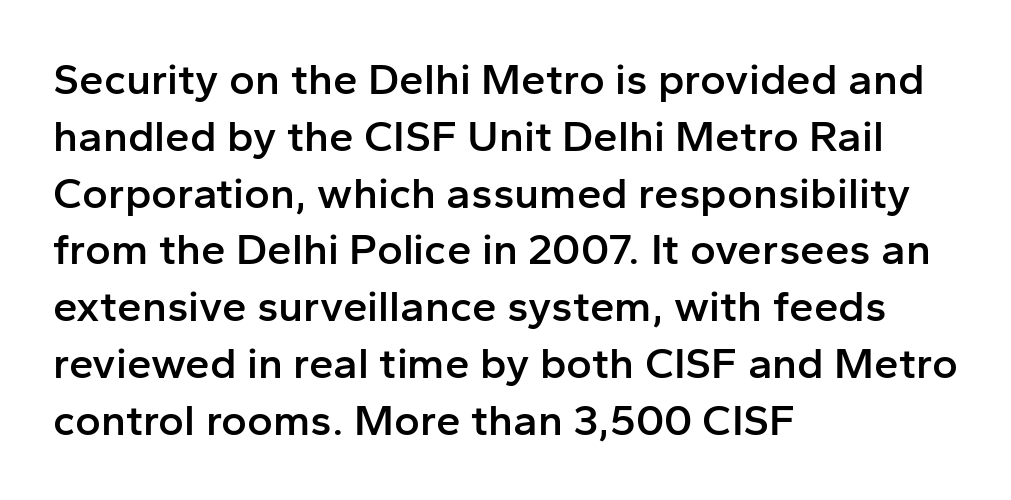
{"serif": "no", "italic": "no", "bold": "semi", "weight": "semibold", "width": "normal", "stroke_contrast": "low", "x_height": "medium", "monospaced": "no", "underline": "no", "align": "left", "line_spacing": "normal", "line_spacing_ratio": 1.29, "letter_spacing": "normal", "letter_spacing_em": 0.0, "glyph_px": 44}
